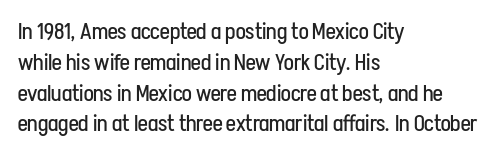
{"italic": "no", "bold": "no", "underline": "no", "align": "left", "line_spacing": "normal", "line_spacing_ratio": 1.34, "letter_spacing": "normal", "letter_spacing_em": 0.0, "glyph_px": 23}
